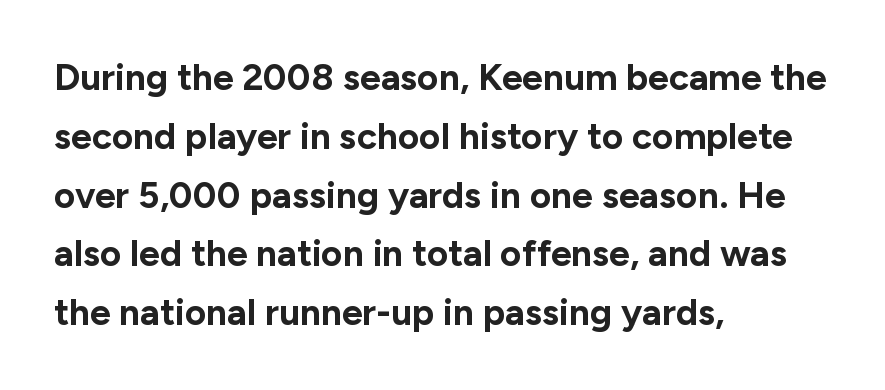
Q: Is the text bold? A: Yes.
Q: Is the text italic (slanted)? A: No, it is upright.
Q: Is the typeface a serif or a sans-serif typeface? A: Sans-serif.
Q: Is the text underlined? A: No.
Q: How is the paragraph aligned? A: Left-aligned.
Q: Is the spacing between letters normal or unusually wide? A: Normal.
Q: Is the spacing between lines tight, normal or loose? A: Normal.
Q: Width (condensed, normal, or wide)? A: Normal.
Q: Stroke contrast? A: Low.
Q: x-height? A: Medium.
Q: Monospaced? A: No.
